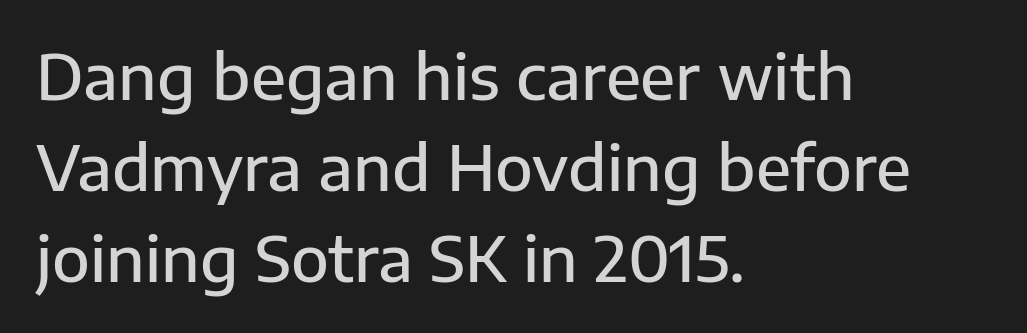
{"serif": "no", "italic": "no", "bold": "semi", "weight": "semibold", "width": "normal", "stroke_contrast": "low", "x_height": "medium", "monospaced": "no", "underline": "no", "align": "left", "line_spacing": "normal", "line_spacing_ratio": 1.47, "letter_spacing": "normal", "letter_spacing_em": 0.0, "glyph_px": 62}
